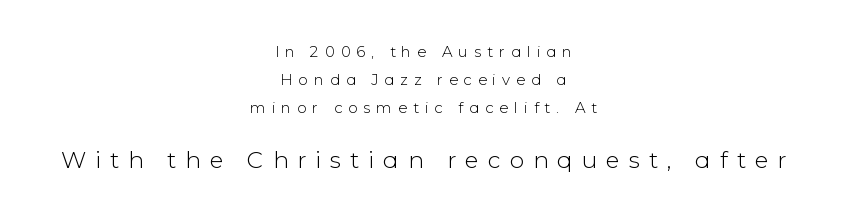
The image shows 23 px text type, upright; set centered, line spacing 1.88x, unusually wide letter spacing (+0.39 em), not underlined; the second (bottom) block is 1.53x larger.
